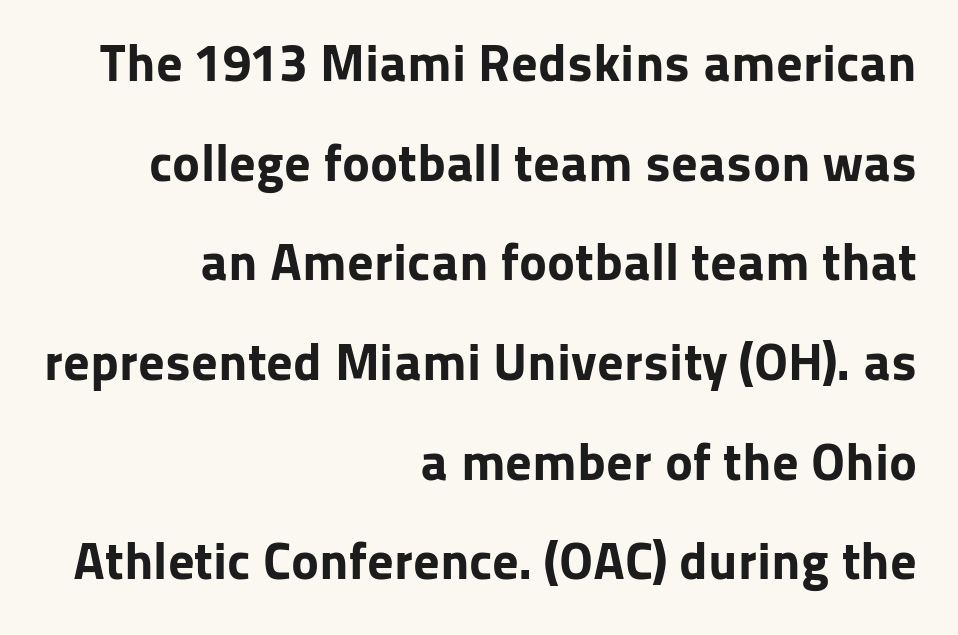
This is sans-serif lettering, the kind often seen on screens and signage. The rendering keeps characters at their native spacing. These lines carry a lot of weight — the face is fully bold. Do the letters lean? They stand straight.
